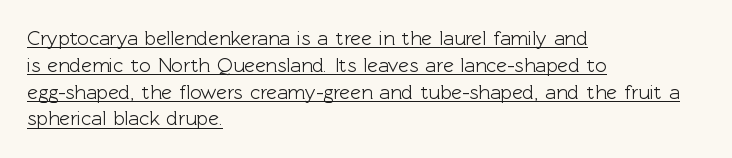
Q: Is the text italic (slanted)? A: No, it is upright.
Q: Is the text underlined? A: Yes.
Q: How is the paragraph aligned? A: Left-aligned.
Q: Is the spacing between letters normal or unusually wide? A: Normal.
Q: Is the spacing between lines tight, normal or loose? A: Normal.
